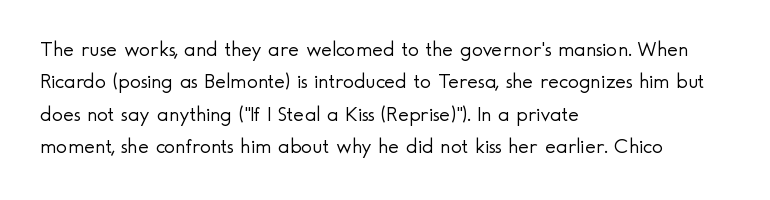
Words float on clear page, feet unadorned. Letters have the restrained weight of plain body copy at most. Horizontal alignment here is leftward, the default for most running prose. Whoever set this chose a conventional vertical rhythm. This sample uses an upright cut, with every glyph sitting square on the baseline.
